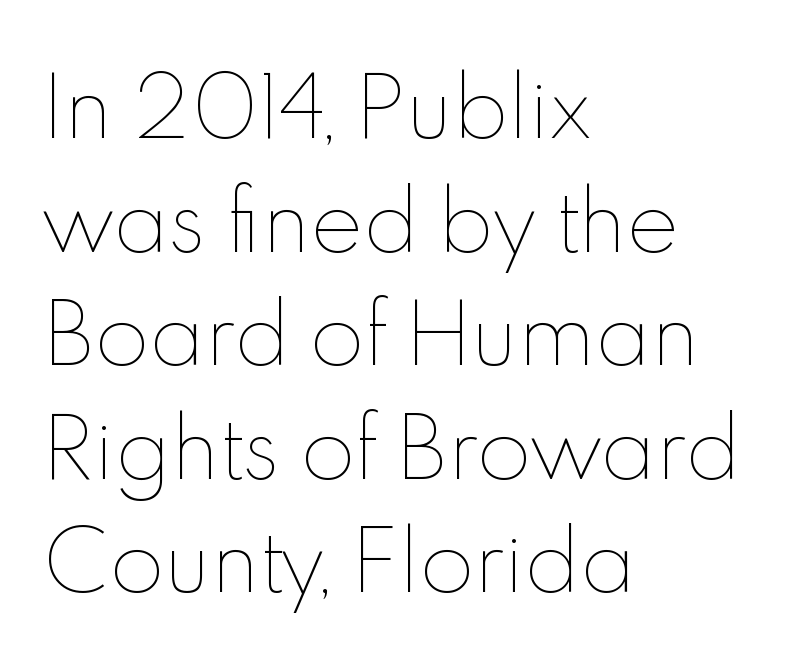
The image shows 80 px thin type, upright; set left-aligned, normal line spacing (1.42x), normal letter spacing, not underlined; a small x-height.
